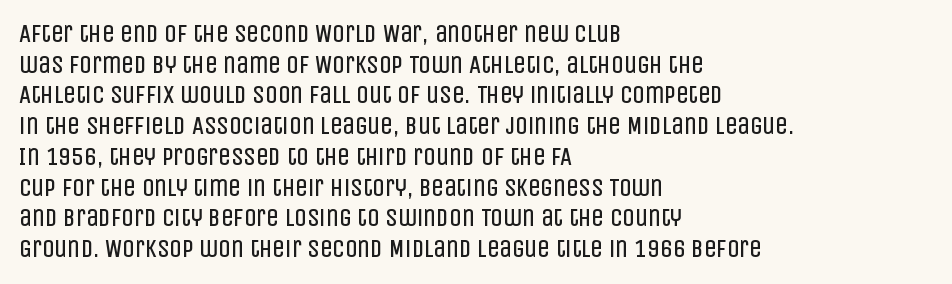
The image shows 25 px text type, upright; set left-aligned, line spacing 1.23x, normal letter spacing, not underlined.
